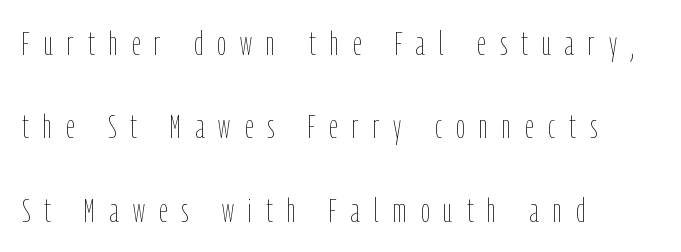
Has an underline been added? It has not. The letters look calm and open, with moderate or lighter stems. Tracking here is generous; glyphs stand well apart from one another. If you drew a line through each stem, it would be perfectly vertical. Successive baselines arrive slowly, with a big drop between each. You could not count columns in this text — the font is proportionally spaced.
